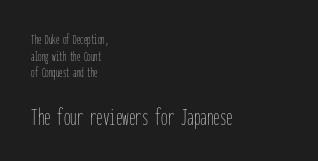
Q: Is the text bold? A: No.
Q: Is the text italic (slanted)? A: No, it is upright.
Q: Is the text underlined? A: No.
Q: How is the paragraph aligned? A: Left-aligned.
Q: Is the spacing between letters normal or unusually wide? A: Normal.
Q: Which block of text is set in a larger size, the first (top) or the second (bottom)? A: The second (bottom) one.
